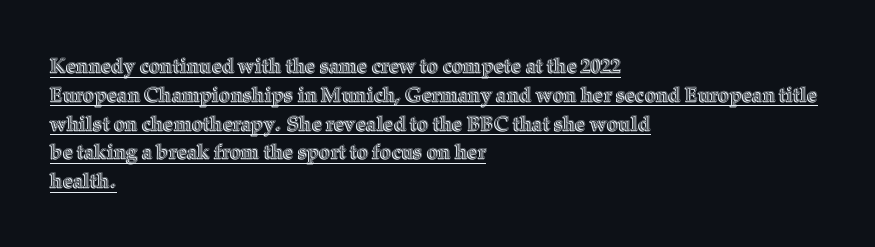
Decoration check: the copy is underlined. These lines stack with their left ends in a neat column. Tall strokes in this sample are plumb rather than angled. The lines sit at an ordinary, default distance from one another. Tracking value appears to be zero — textbook default spacing.
